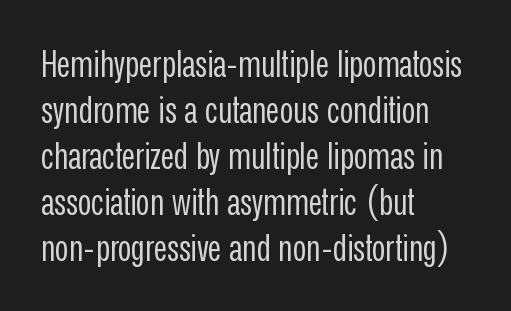
The image shows 37 px regular-weight, condensed sans-serif type, upright; set left-aligned, line spacing 1.24x, normal letter spacing, not underlined; low stroke contrast and a medium x-height.
